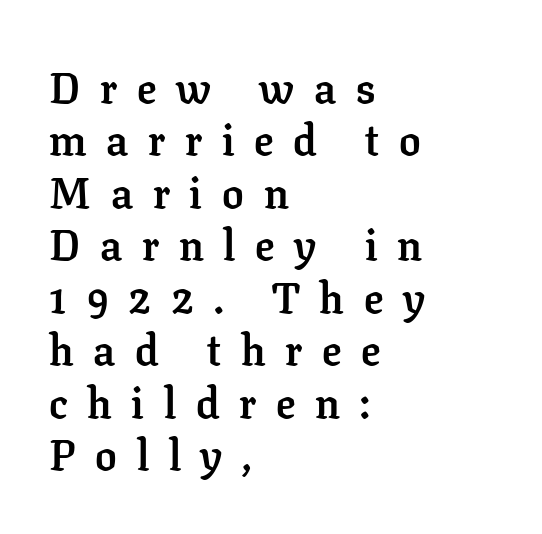
Spacing verdict: proportional, widths tailored to each character. Type style note: has serifs. The text block is weighted toward the left margin, trailing off unevenly rightward. Unlike italic type, these characters show no tilt at all.
